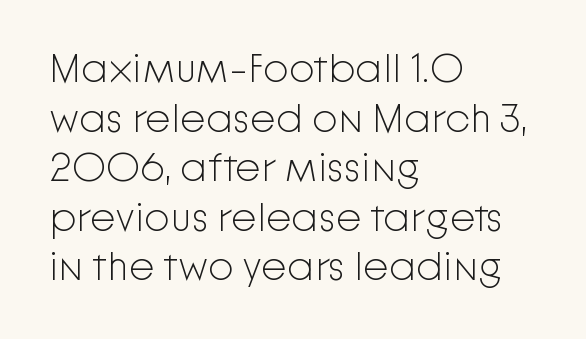
Q: Is the text bold? A: No.
Q: Is the text italic (slanted)? A: No, it is upright.
Q: Is the typeface a serif or a sans-serif typeface? A: Sans-serif.
Q: Is the text underlined? A: No.
Q: How is the paragraph aligned? A: Left-aligned.
Q: Is the spacing between letters normal or unusually wide? A: Normal.
Q: Width (condensed, normal, or wide)? A: Normal.
Q: Stroke contrast? A: Low.
Q: x-height? A: Medium.
Q: Monospaced? A: No.
